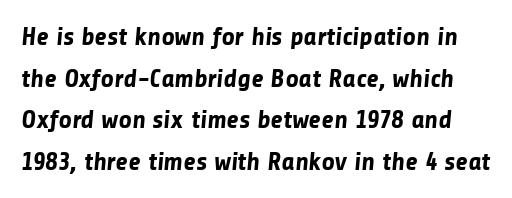
{"bold": "yes", "underline": "no", "line_spacing": "normal", "line_spacing_ratio": 1.6, "letter_spacing": "normal", "letter_spacing_em": 0.0, "glyph_px": 26}
